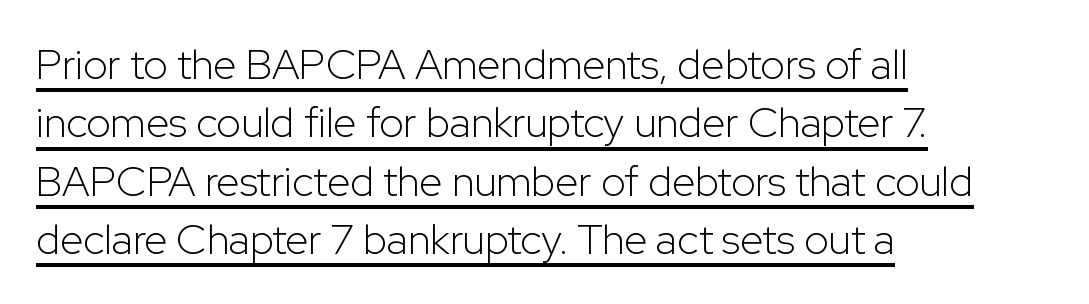
Q: Is the text bold? A: No.
Q: Is the text italic (slanted)? A: No, it is upright.
Q: Is the typeface a serif or a sans-serif typeface? A: Sans-serif.
Q: Is the text underlined? A: Yes.
Q: How is the paragraph aligned? A: Left-aligned.
Q: Is the spacing between letters normal or unusually wide? A: Normal.
Q: Is the spacing between lines tight, normal or loose? A: Normal.
Q: Width (condensed, normal, or wide)? A: Normal.
Q: Stroke contrast? A: Low.
Q: x-height? A: Medium.
Q: Monospaced? A: No.
